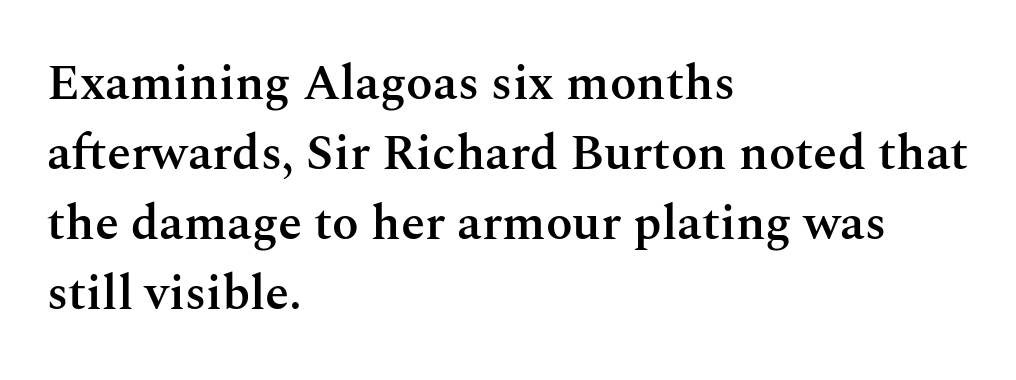
{"serif": "yes", "italic": "no", "bold": "semi", "weight": "semibold", "width": "normal", "stroke_contrast": "medium", "x_height": "medium", "monospaced": "no", "underline": "no", "align": "left", "line_spacing": "normal", "line_spacing_ratio": 1.43, "letter_spacing": "normal", "letter_spacing_em": 0.0, "glyph_px": 49}
